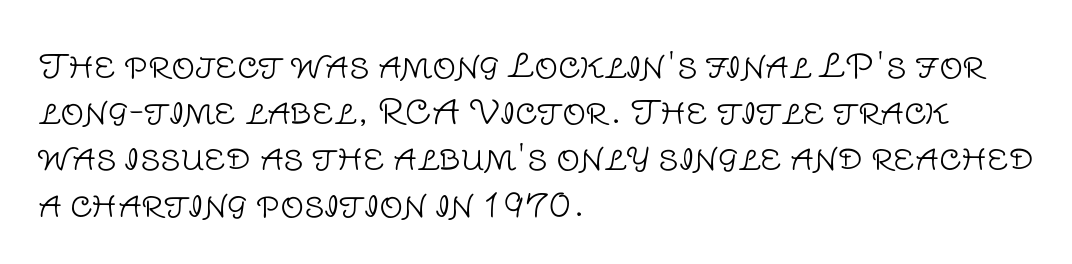
Q: Is the text bold? A: No.
Q: Is the text italic (slanted)? A: Yes.
Q: Is the typeface a serif or a sans-serif typeface? A: Sans-serif.
Q: Is the text underlined? A: No.
Q: How is the paragraph aligned? A: Left-aligned.
Q: Is the spacing between letters normal or unusually wide? A: Normal.
Q: Is the spacing between lines tight, normal or loose? A: Normal.
Q: Width (condensed, normal, or wide)? A: Normal.
Q: Stroke contrast? A: Low.
Q: x-height? A: Large.
Q: Monospaced? A: No.
